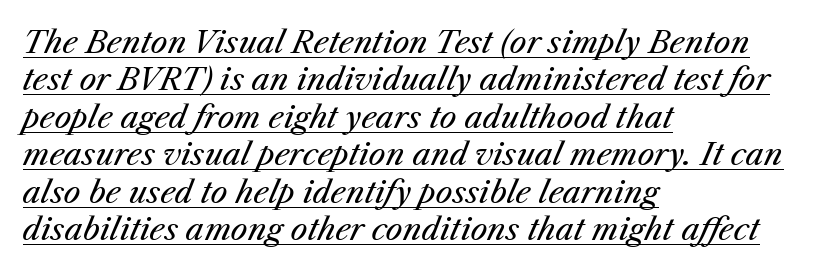
{"italic": "yes", "lean": "right", "slant_degrees": 25, "bold": "no", "weight": "regular", "width": "normal", "stroke_contrast": "medium", "x_height": "medium", "monospaced": "no", "underline": "yes", "align": "left", "line_spacing": "normal", "line_spacing_ratio": 1.25, "letter_spacing": "normal", "letter_spacing_em": 0.0, "glyph_px": 30}
